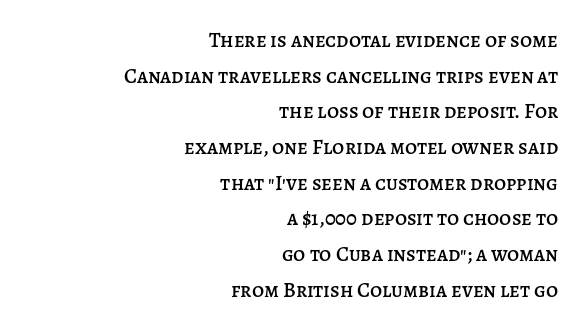
The image shows 21 px text type, upright; set right-aligned, normal line spacing (1.7x), normal letter spacing, not underlined.
